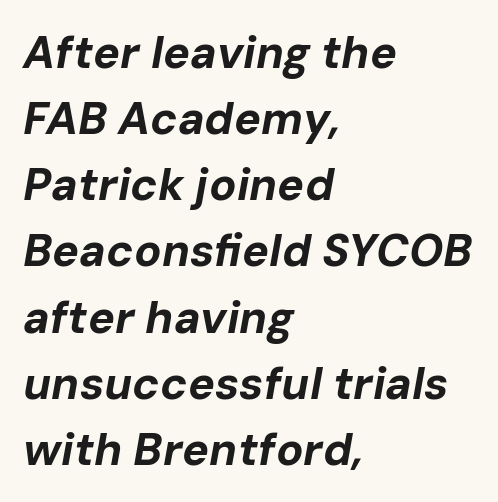
Teacher's note: observe the even left margin — that is flush-left alignment. If you measured baseline to baseline, you'd find a middling distance. Check the space under the baseline: it is left empty. Notice how thick the strokes are: this is what a full bold looks like.
